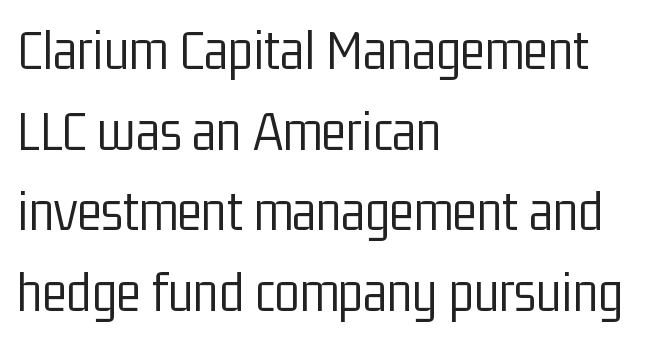
The image shows 58 px light, condensed sans-serif type, upright; set left-aligned, normal line spacing (1.39x), normal letter spacing, not underlined; low stroke contrast and a medium x-height.
